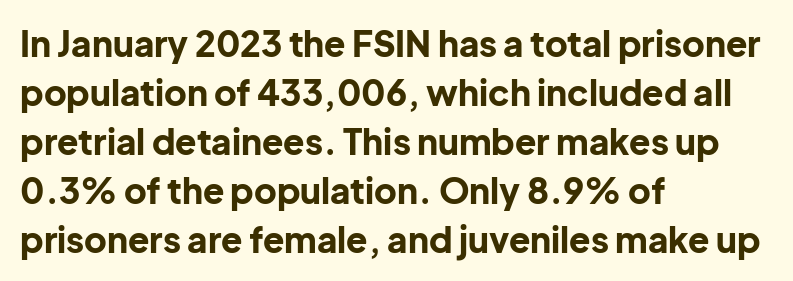
The image shows 35 px bold sans-serif type, upright; set left-aligned, normal line spacing (1.4x), normal letter spacing, not underlined; low stroke contrast and a medium x-height.
